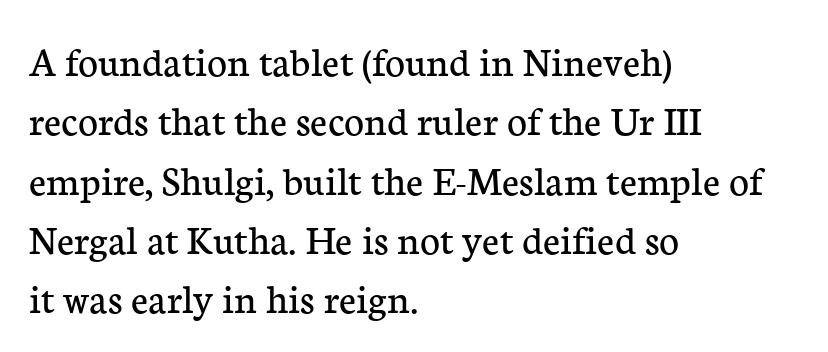
The image shows 43 px regular-weight serif type, upright; set left-aligned, normal line spacing (1.38x), normal letter spacing, not underlined; low stroke contrast and a medium x-height.
